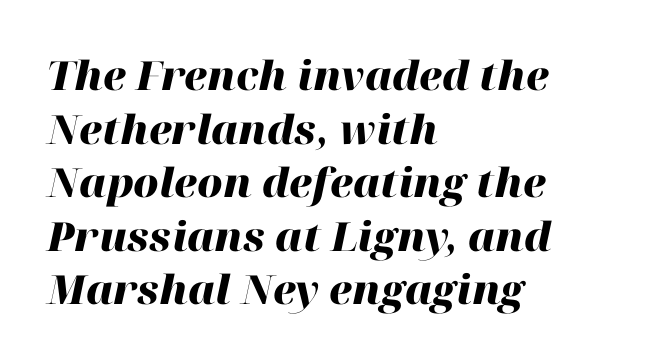
The image shows 40 px heavy type, italic (leaning right); set left-aligned, normal line spacing (1.34x), normal letter spacing, not underlined; high stroke contrast and a medium x-height.
